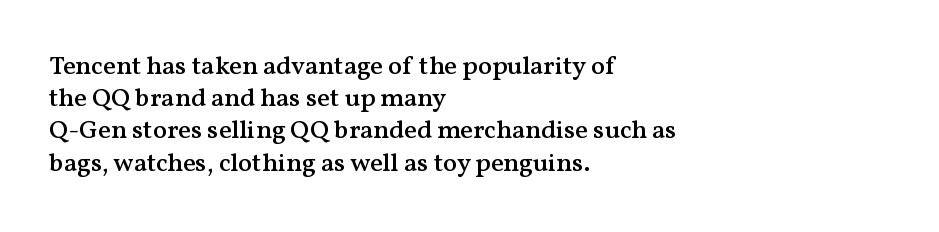
The image shows 26 px text type, upright; set left-aligned, line spacing 1.24x, normal letter spacing, not underlined.
